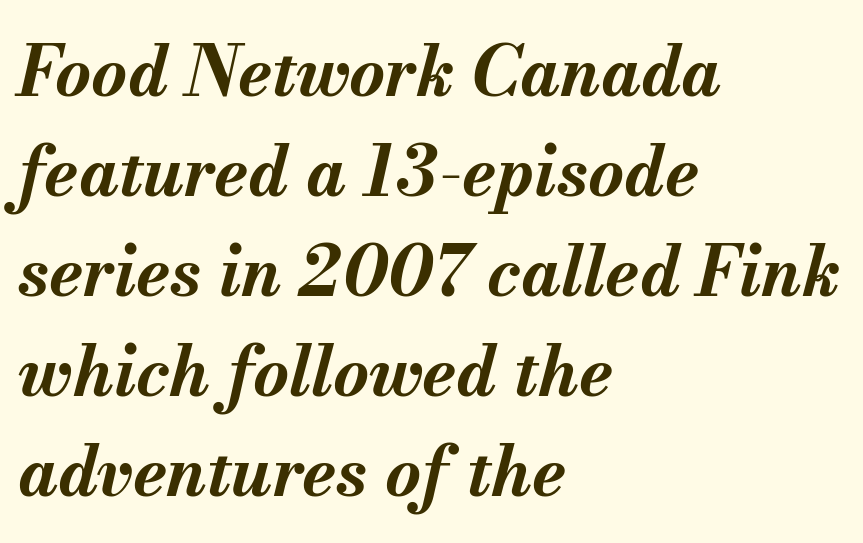
Q: Is the text bold? A: Yes.
Q: Is the text italic (slanted)? A: Yes, it leans right by about 13 degrees.
Q: Is the text underlined? A: No.
Q: How is the paragraph aligned? A: Left-aligned.
Q: Is the spacing between letters normal or unusually wide? A: Normal.
Q: Is the spacing between lines tight, normal or loose? A: Normal.
Q: Width (condensed, normal, or wide)? A: Normal.
Q: Stroke contrast? A: Medium.
Q: x-height? A: Small.
Q: Monospaced? A: No.
